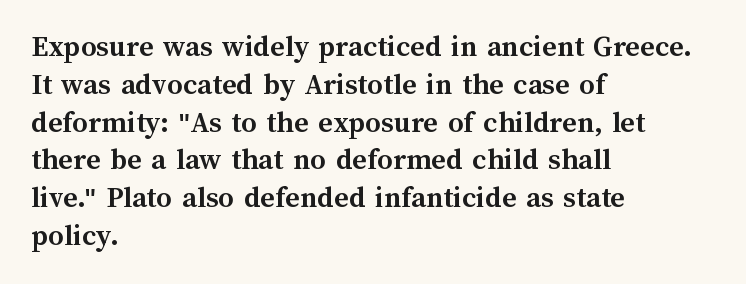
If you drew a ruler down the left edge, every line would touch it. The string is rendered with underlining switched off. Think of a printed novel: that variable character pitch is what you see here. Compared with typical body copy, the letter spacing here is the same. Compared with an ordinary text face, these strokes are far heavier — a full bold.
